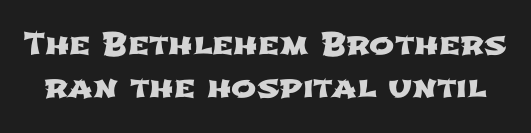
{"serif": "no", "width": "wide", "stroke_contrast": "low", "x_height": "medium", "monospaced": "no", "underline": "no", "line_spacing": "normal", "line_spacing_ratio": 1.45, "letter_spacing": "normal", "letter_spacing_em": 0.0, "glyph_px": 30}
